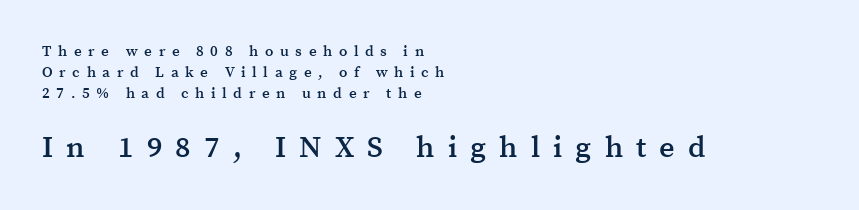
Q: Is the text bold? A: Semi-bold.
Q: Is the text italic (slanted)? A: No, it is upright.
Q: Is the typeface a serif or a sans-serif typeface? A: Serif.
Q: Is the text underlined? A: No.
Q: How is the paragraph aligned? A: Left-aligned.
Q: Is the spacing between letters normal or unusually wide? A: Unusually wide.
Q: Is the spacing between lines tight, normal or loose? A: Normal.
Q: Which block of text is set in a larger size, the first (top) or the second (bottom)? A: The second (bottom) one.
Q: Width (condensed, normal, or wide)? A: Normal.
Q: Stroke contrast? A: Medium.
Q: x-height? A: Medium.
Q: Monospaced? A: No.
